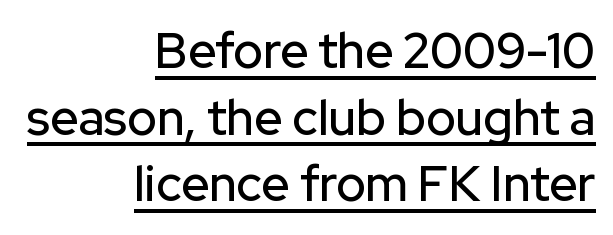
Q: Is the text italic (slanted)? A: No, it is upright.
Q: Is the typeface a serif or a sans-serif typeface? A: Sans-serif.
Q: Is the text underlined? A: Yes.
Q: How is the paragraph aligned? A: Right-aligned.
Q: Is the spacing between letters normal or unusually wide? A: Normal.
Q: Is the spacing between lines tight, normal or loose? A: Normal.
Q: Width (condensed, normal, or wide)? A: Normal.
Q: Stroke contrast? A: Low.
Q: x-height? A: Medium.
Q: Monospaced? A: No.
